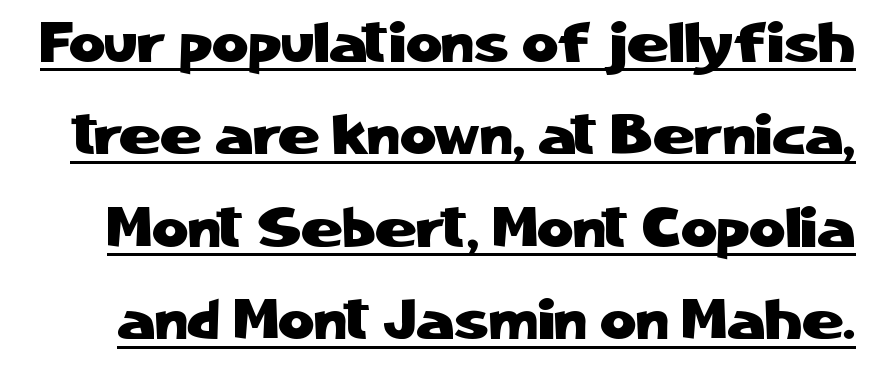
Regarding leading, the lines here are spaced in the standard way. A typesetter would call this proportional, since set widths differ per character. Posture: straight, roman, zero tilt. In terms of letterspacing, this is plain default setting.
